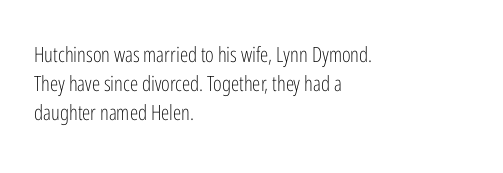
{"italic": "no", "bold": "no", "underline": "no", "align": "left", "line_spacing": "normal", "line_spacing_ratio": 1.38, "letter_spacing": "normal", "letter_spacing_em": 0.0, "glyph_px": 21}
